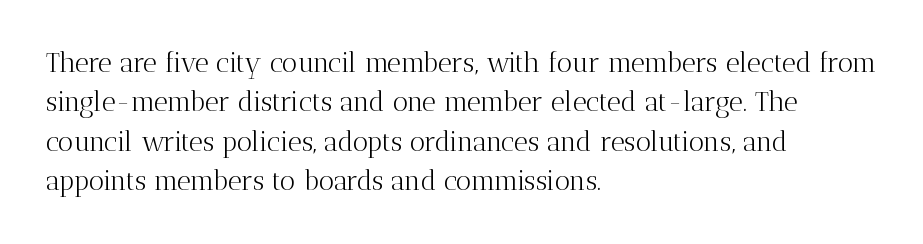
Quick note: not italic, upright. Is the stroke heavy? The answer is a plain regular-or-lighter. The setting favours the left margin, as ordinary paragraphs usually do. Has an underline been added? It has not. Tracking here is standard; glyphs follow each other at the usual distance. Line spacing here is normal.
